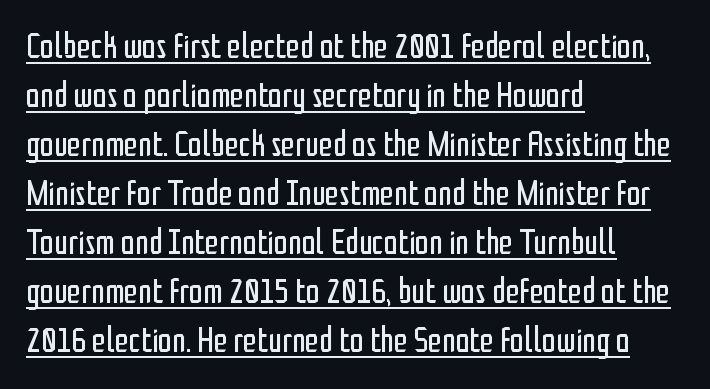
Q: Is the text bold? A: No.
Q: Is the text italic (slanted)? A: No, it is upright.
Q: Is the typeface a serif or a sans-serif typeface? A: Sans-serif.
Q: Is the text underlined? A: Yes.
Q: How is the paragraph aligned? A: Left-aligned.
Q: Is the spacing between letters normal or unusually wide? A: Normal.
Q: Is the spacing between lines tight, normal or loose? A: Normal.
Q: Width (condensed, normal, or wide)? A: Condensed.
Q: Stroke contrast? A: Low.
Q: x-height? A: Medium.
Q: Monospaced? A: No.
